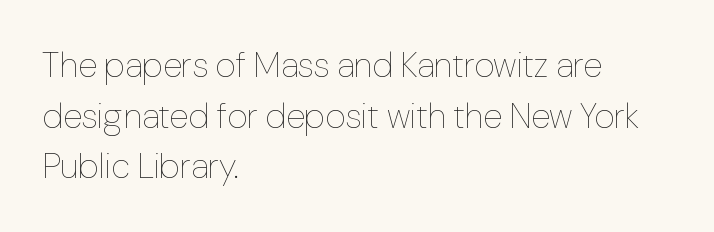
The font is comparable to plain body text, perhaps lighter. Bare-footed words on every line. There is no visible air inserted between adjacent glyphs. Character widths vary here, with narrow letters taking less room than wide ones. Normally led — the rows are evenly, conventionally spaced. A roman cut, with each character standing at attention.
